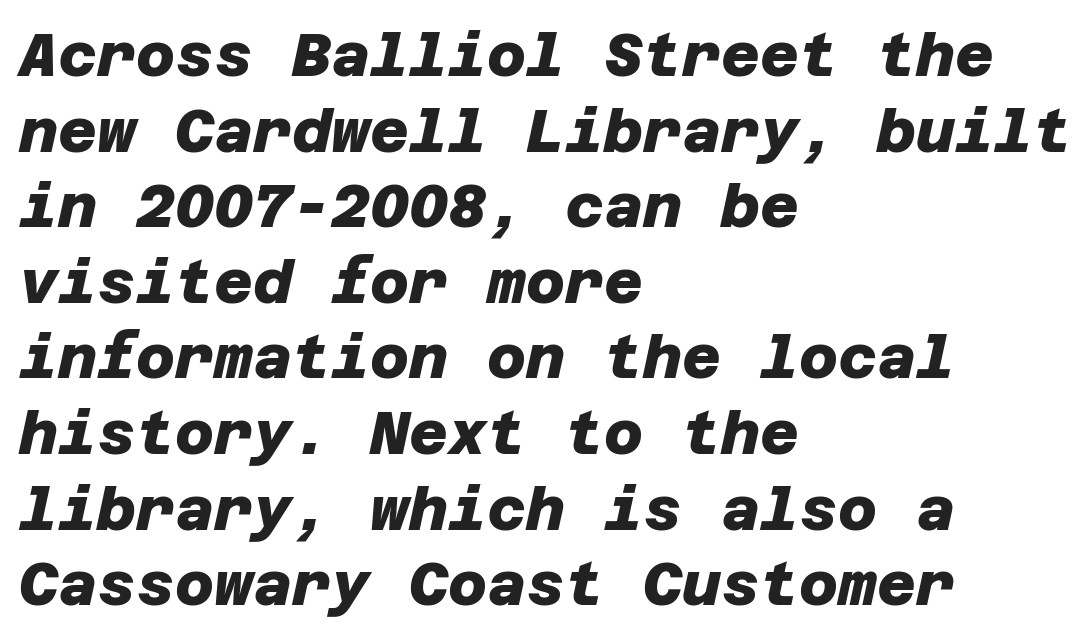
{"serif": "no", "bold": "yes", "weight": "heavy", "width": "normal", "stroke_contrast": "low", "x_height": "large", "underline": "no", "align": "left", "line_spacing": "normal", "line_spacing_ratio": 1.26, "letter_spacing": "normal", "letter_spacing_em": 0.0, "glyph_px": 60}
